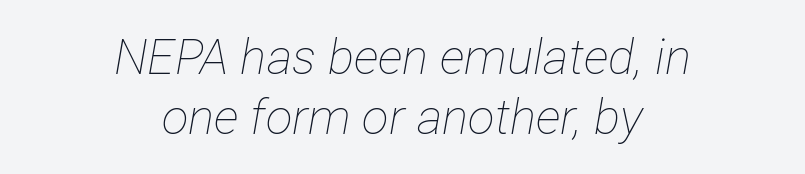
The face used here is proportionally spaced, like ordinary book or web type. The passage shown has conventional tracking throughout. Just letters on the line, the space beneath them empty. The lines are quadded center. Rendered with sloped, italic letterforms.
